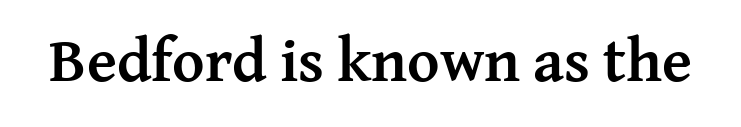
Q: Is the text bold? A: Yes.
Q: Is the text italic (slanted)? A: No, it is upright.
Q: Is the typeface a serif or a sans-serif typeface? A: Serif.
Q: Is the text underlined? A: No.
Q: Is the spacing between letters normal or unusually wide? A: Normal.
Q: Width (condensed, normal, or wide)? A: Normal.
Q: Stroke contrast? A: Medium.
Q: x-height? A: Medium.
Q: Monospaced? A: No.
